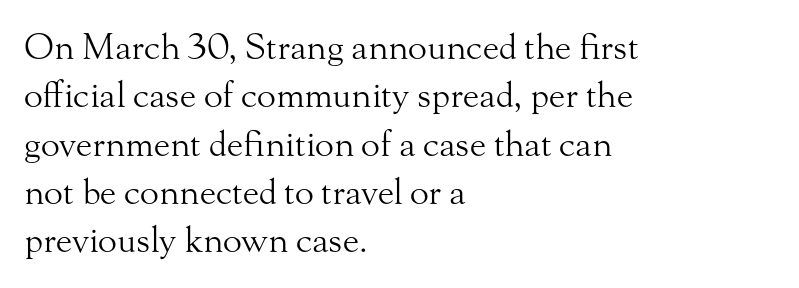
Q: Is the text bold? A: No.
Q: Is the text italic (slanted)? A: No, it is upright.
Q: Is the typeface a serif or a sans-serif typeface? A: Serif.
Q: Is the text underlined? A: No.
Q: How is the paragraph aligned? A: Left-aligned.
Q: Is the spacing between letters normal or unusually wide? A: Normal.
Q: Is the spacing between lines tight, normal or loose? A: Normal.
Q: Width (condensed, normal, or wide)? A: Normal.
Q: Stroke contrast? A: Medium.
Q: x-height? A: Small.
Q: Monospaced? A: No.
